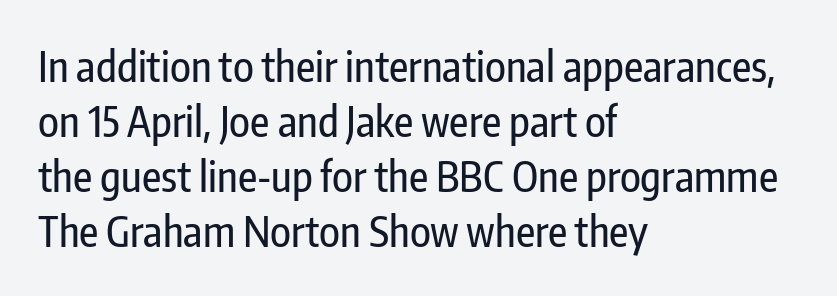
Examine the stroke ends and you'll find no serifs. The leading is moderate, giving the passage an even texture. A typesetter would mark this as roman, not italic. The tracking reads as untouched default to a designer's eye. In CSS terms this would be text-align: left. Looks like regular typesetting: each glyph gets only the width it needs.
